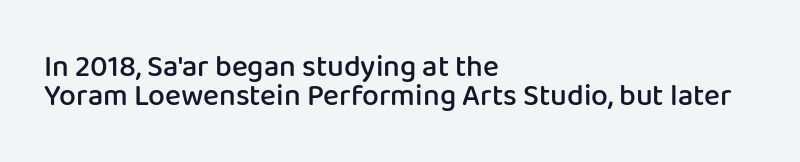
The image shows 30 px semibold sans-serif type, upright; set left-aligned, tight line spacing (0.98x), normal letter spacing, not underlined; low stroke contrast and a medium x-height.
